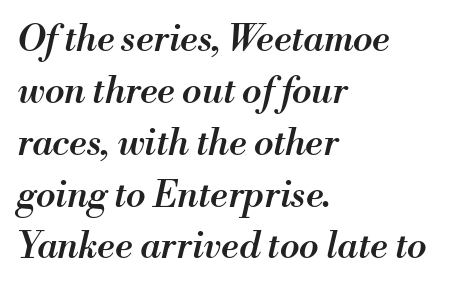
The image shows 36 px semibold type, italic (leaning right); set left-aligned, normal line spacing (1.44x), normal letter spacing, not underlined; medium stroke contrast and a small x-height.
